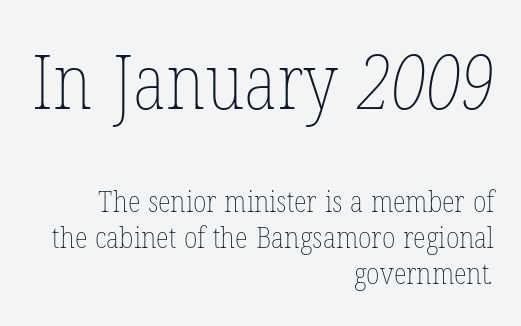
Q: Is the text bold? A: No.
Q: Is the text underlined? A: No.
Q: How is the paragraph aligned? A: Right-aligned.
Q: Is the spacing between letters normal or unusually wide? A: Normal.
Q: Which block of text is set in a larger size, the first (top) or the second (bottom)? A: The first (top) one.
Q: Width (condensed, normal, or wide)? A: Condensed.
Q: Stroke contrast? A: Low.
Q: x-height? A: Medium.
Q: Monospaced? A: No.
